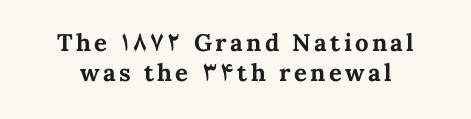
Visually the block forms a symmetrical silhouette, jagged on both flanks. Stroke thickness is high; the sample reads as a true bold. These lines were composed using upright roman letters. Descenders are the only things crossing below the line.
